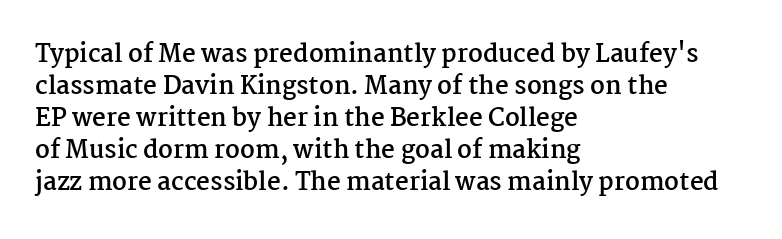
How are the letters spaced? Ordinarily, with no added tracking. Left-aligned paragraph, ragged on the right. The rows are spaced the way most documents space them. The glyphs are unaccompanied by any horizontal stroke below them. Weight check: bold — yes, fully. Ordinary non-slanted type is in use.
